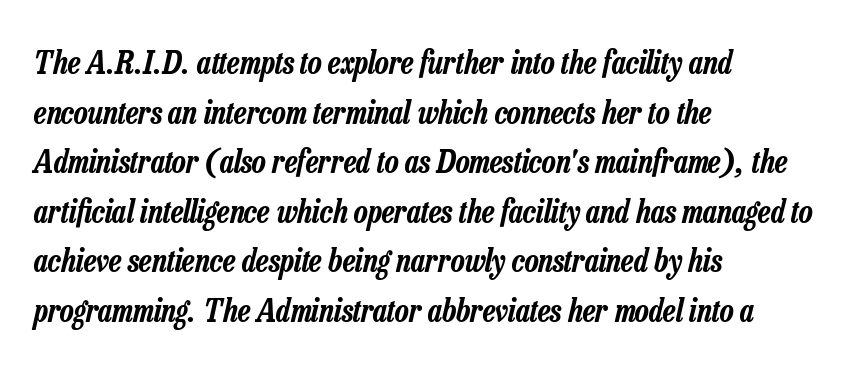
Q: Is the text italic (slanted)? A: Yes, it leans right by about 13 degrees.
Q: Is the text underlined? A: No.
Q: How is the paragraph aligned? A: Left-aligned.
Q: Is the spacing between letters normal or unusually wide? A: Normal.
Q: Is the spacing between lines tight, normal or loose? A: Normal.
Q: Width (condensed, normal, or wide)? A: Condensed.
Q: Stroke contrast? A: Low.
Q: x-height? A: Medium.
Q: Monospaced? A: No.
